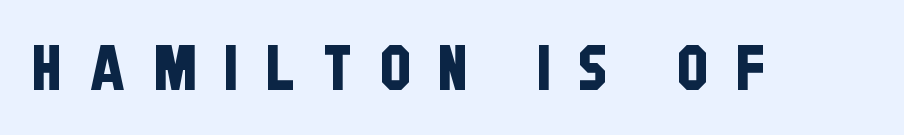
The image shows 62 px condensed sans-serif type; set unusually wide letter spacing (+0.45 em), not underlined; low stroke contrast and a large x-height.
